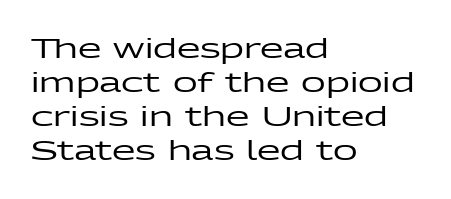
The image shows 27 px text type, upright; set left-aligned, normal line spacing (1.26x), normal letter spacing, not underlined.
